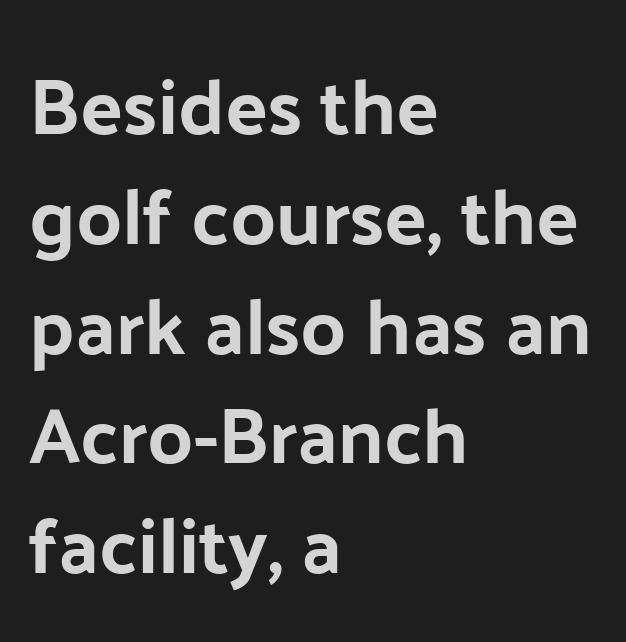
The image shows 79 px sans-serif type, upright; set left-aligned, normal line spacing (1.39x), normal letter spacing, not underlined; low stroke contrast and a medium x-height.
